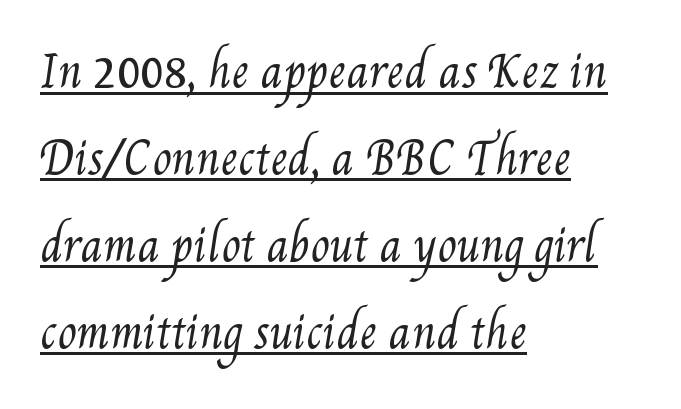
{"bold": "no", "weight": "regular", "width": "condensed", "stroke_contrast": "medium", "x_height": "small", "monospaced": "no", "underline": "yes", "align": "left", "line_spacing": "loose", "line_spacing_ratio": 2.02, "letter_spacing": "normal", "letter_spacing_em": 0.0, "glyph_px": 43}
